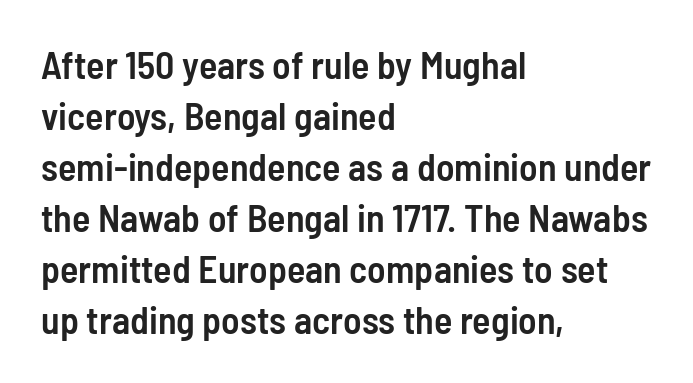
Classification — sans serif. Tall strokes in this sample are plumb rather than angled. Here the designer chose a conventional face with non-uniform glyph widths. Leading: standard. You could call the tracking neutral — neither tight nor loose. Decoration check: the copy has no underline.
